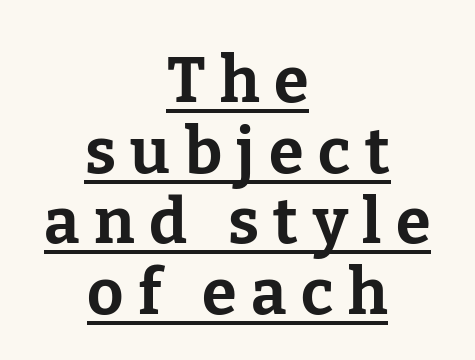
Q: Is the text bold? A: Yes.
Q: Is the text italic (slanted)? A: No, it is upright.
Q: Is the typeface a serif or a sans-serif typeface? A: Serif.
Q: Is the text underlined? A: Yes.
Q: How is the paragraph aligned? A: Centered.
Q: Is the spacing between letters normal or unusually wide? A: Unusually wide.
Q: Is the spacing between lines tight, normal or loose? A: Tight.
Q: Width (condensed, normal, or wide)? A: Normal.
Q: Stroke contrast? A: Low.
Q: x-height? A: Medium.
Q: Monospaced? A: No.
